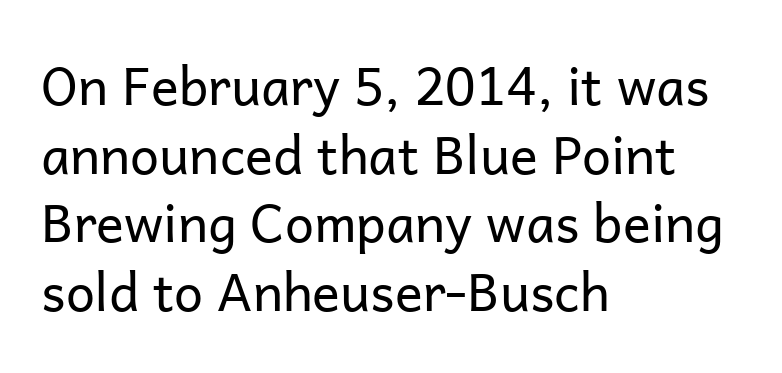
The image shows 52 px regular-weight sans-serif type, upright; set left-aligned, normal line spacing (1.32x), normal letter spacing, not underlined; low stroke contrast and a medium x-height.
